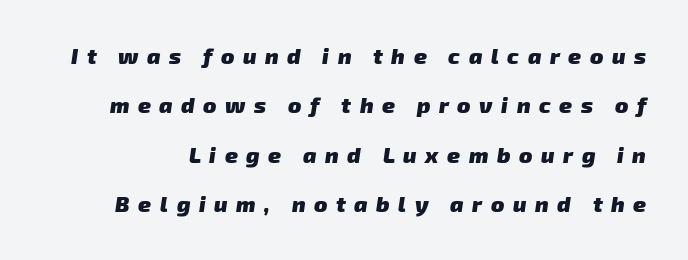
Q: Is the text bold? A: Yes.
Q: Is the text underlined? A: No.
Q: Is the spacing between letters normal or unusually wide? A: Unusually wide.
Q: Is the spacing between lines tight, normal or loose? A: Loose.
